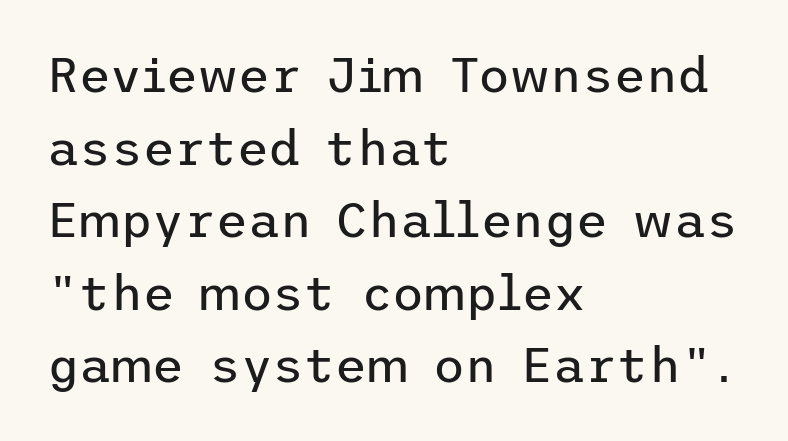
Q: Is the text bold? A: No.
Q: Is the text italic (slanted)? A: No, it is upright.
Q: Is the typeface a serif or a sans-serif typeface? A: Sans-serif.
Q: Is the text underlined? A: No.
Q: How is the paragraph aligned? A: Left-aligned.
Q: Is the spacing between letters normal or unusually wide? A: Normal.
Q: Is the spacing between lines tight, normal or loose? A: Normal.
Q: Width (condensed, normal, or wide)? A: Normal.
Q: Stroke contrast? A: Low.
Q: x-height? A: Medium.
